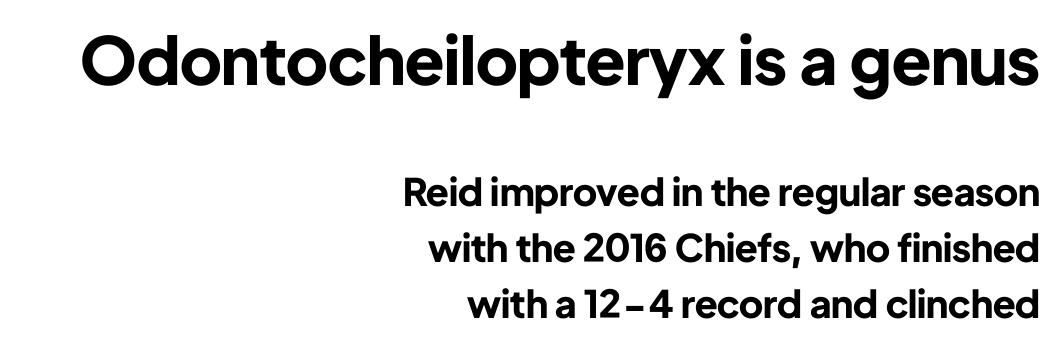
{"serif": "no", "italic": "no", "bold": "yes", "weight": "bold", "width": "normal", "stroke_contrast": "low", "x_height": "medium", "monospaced": "no", "underline": "no", "align": "right", "line_spacing": "normal", "line_spacing_ratio": 1.47, "letter_spacing": "normal", "letter_spacing_em": 0.0, "larger_block": "first", "size_ratio": 1.74, "glyph_px": 66}
